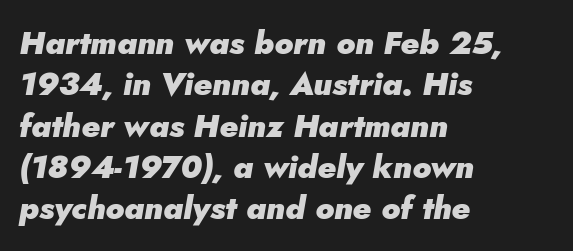
Q: Is the text bold? A: Yes.
Q: Is the text italic (slanted)? A: Yes, it leans right by about 5 degrees.
Q: Is the text underlined? A: No.
Q: How is the paragraph aligned? A: Left-aligned.
Q: Is the spacing between letters normal or unusually wide? A: Normal.
Q: Is the spacing between lines tight, normal or loose? A: Normal.
Q: Width (condensed, normal, or wide)? A: Normal.
Q: Stroke contrast? A: Low.
Q: x-height? A: Small.
Q: Monospaced? A: No.
